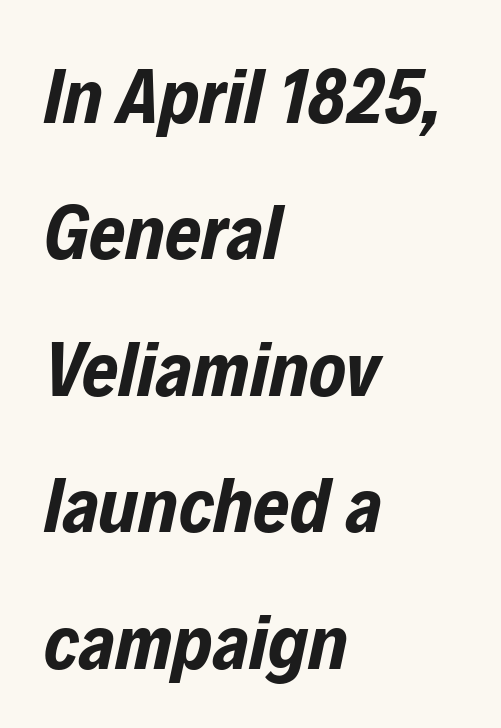
{"italic": "yes", "lean": "right", "slant_degrees": 12, "bold": "yes", "weight": "bold", "width": "condensed", "stroke_contrast": "low", "x_height": "medium", "monospaced": "no", "underline": "no", "align": "left", "line_spacing_ratio": 1.75, "letter_spacing": "normal", "letter_spacing_em": 0.0, "glyph_px": 78}
